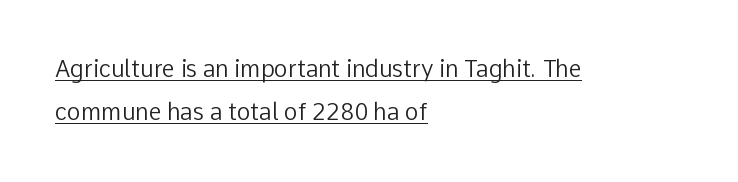
Q: Is the text bold? A: No.
Q: Is the text italic (slanted)? A: No, it is upright.
Q: Is the text underlined? A: Yes.
Q: How is the paragraph aligned? A: Left-aligned.
Q: Is the spacing between letters normal or unusually wide? A: Normal.
